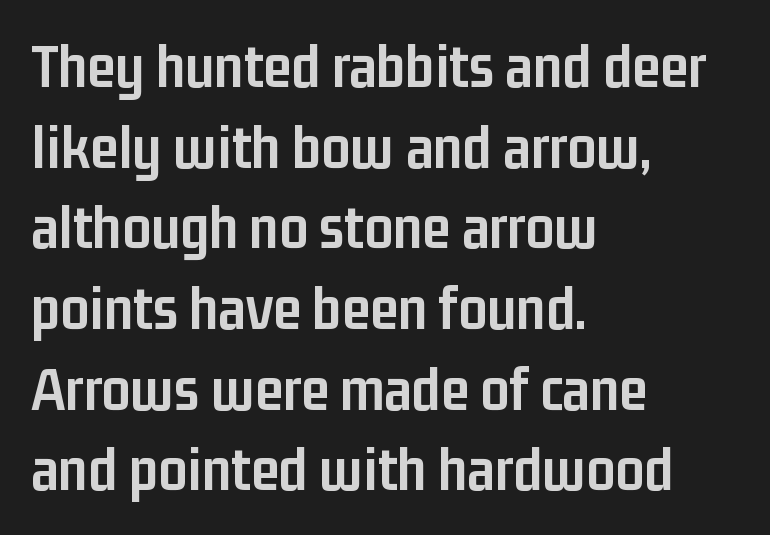
Q: Is the text bold? A: Yes.
Q: Is the text italic (slanted)? A: No, it is upright.
Q: Is the typeface a serif or a sans-serif typeface? A: Sans-serif.
Q: Is the text underlined? A: No.
Q: How is the paragraph aligned? A: Left-aligned.
Q: Is the spacing between letters normal or unusually wide? A: Normal.
Q: Is the spacing between lines tight, normal or loose? A: Normal.
Q: Width (condensed, normal, or wide)? A: Condensed.
Q: Stroke contrast? A: Low.
Q: x-height? A: Medium.
Q: Monospaced? A: No.
